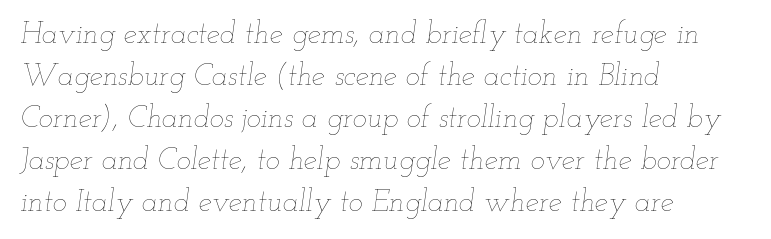
{"italic": "yes", "lean": "right", "slant_degrees": 12, "bold": "no", "weight": "thin", "width": "wide", "stroke_contrast": "low", "x_height": "small", "monospaced": "no", "underline": "no", "align": "left", "line_spacing": "normal", "line_spacing_ratio": 1.4, "letter_spacing": "normal", "letter_spacing_em": 0.0, "glyph_px": 30}
